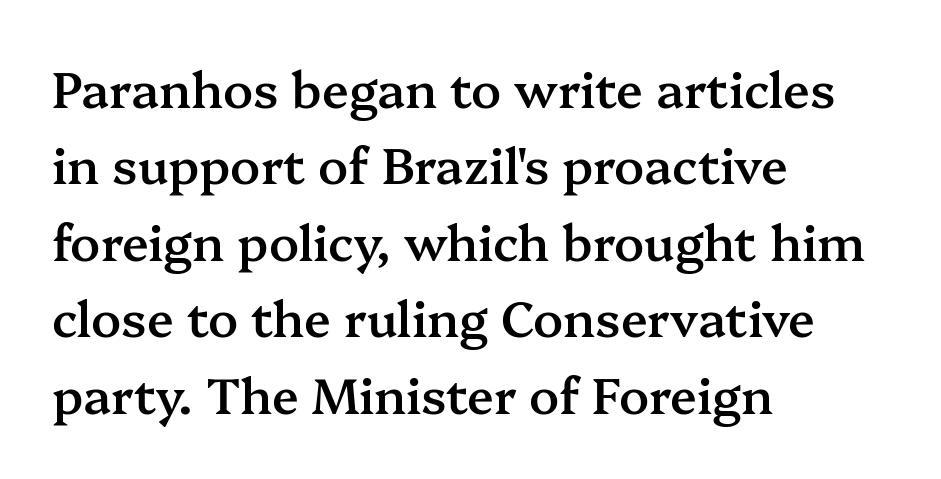
Q: Is the text bold? A: Semi-bold.
Q: Is the text italic (slanted)? A: No, it is upright.
Q: Is the typeface a serif or a sans-serif typeface? A: Serif.
Q: Is the text underlined? A: No.
Q: How is the paragraph aligned? A: Left-aligned.
Q: Is the spacing between letters normal or unusually wide? A: Normal.
Q: Is the spacing between lines tight, normal or loose? A: Normal.
Q: Width (condensed, normal, or wide)? A: Normal.
Q: Stroke contrast? A: Medium.
Q: x-height? A: Medium.
Q: Monospaced? A: No.
